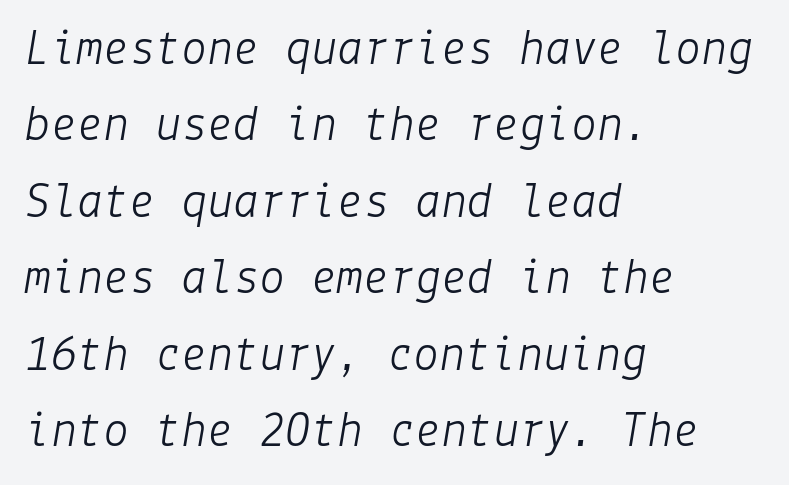
The image shows 52 px light type, italic (leaning right); set left-aligned, normal line spacing (1.47x), normal letter spacing, not underlined; low stroke contrast and a medium x-height.
